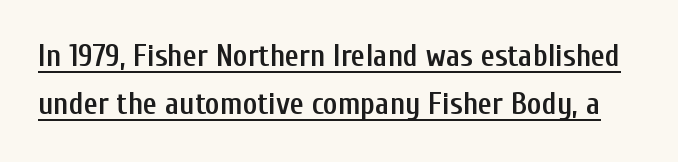
{"serif": "no", "italic": "no", "bold": "semi", "weight": "semibold", "width": "condensed", "stroke_contrast": "low", "x_height": "medium", "monospaced": "no", "underline": "yes", "line_spacing": "normal", "line_spacing_ratio": 1.55, "letter_spacing": "normal", "letter_spacing_em": 0.0, "glyph_px": 31}
